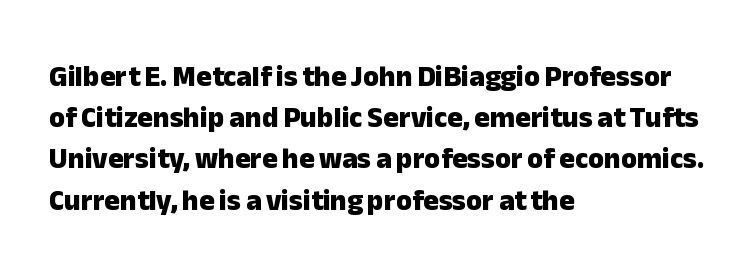
The image shows 29 px heavy sans-serif type, upright; set left-aligned, normal line spacing (1.42x), normal letter spacing, not underlined; low stroke contrast and a medium x-height.
